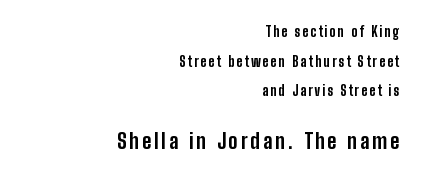
Letters rest on an invisible, unmarked baseline. A typesetter would mark this as roman, not italic. Does the bottom block carry the larger type? Yes, it does. Heavy, bold letterforms. The leading is generous, giving the passage an open texture. A student would call this right alignment; a typographer would say flush right, rag left.
